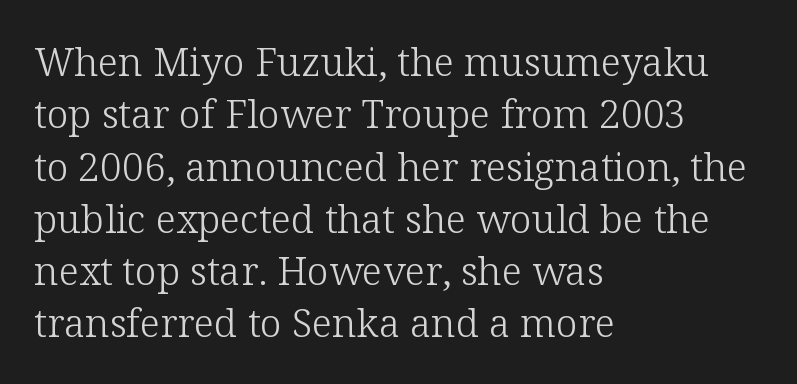
{"serif": "yes", "italic": "no", "bold": "no", "weight": "light", "width": "normal", "stroke_contrast": "low", "x_height": "medium", "monospaced": "no", "underline": "no", "align": "left", "line_spacing": "normal", "line_spacing_ratio": 1.34, "letter_spacing": "normal", "letter_spacing_em": 0.0, "glyph_px": 39}
